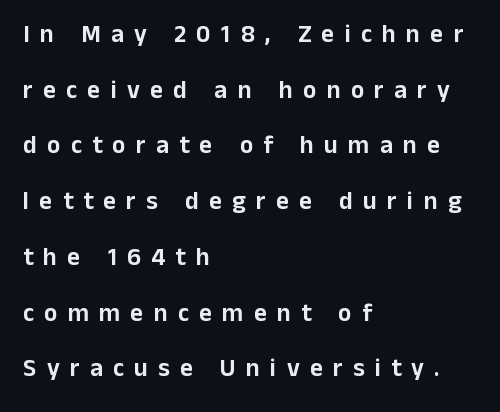
The image shows 25 px text type, upright; set left-aligned, loose line spacing (2.23x), unusually wide letter spacing (+0.41 em), not underlined.
